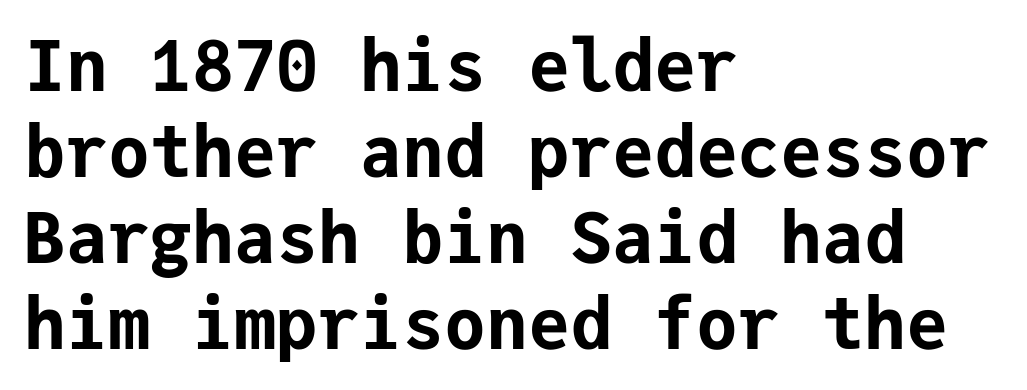
The image shows 70 px bold sans-serif type, upright, monospaced; set left-aligned, line spacing 1.23x, normal letter spacing, not underlined; low stroke contrast and a medium x-height.
